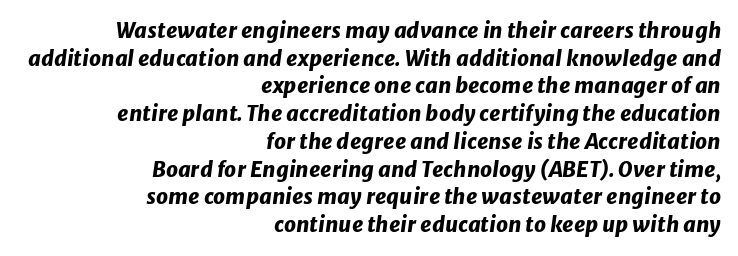
The image shows 21 px bold type, italic (leaning right); set right-aligned, normal line spacing (1.32x), normal letter spacing, not underlined.
